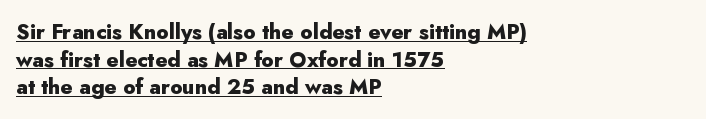
If you drew a line through each stem, it would be perfectly vertical. The specimen includes a rule beneath the text block's lines. Thick stems and heavy bowls — unmistakably bold. Typeset ragged right — the left edge is the straight one. The lines sit at an ordinary, default distance from one another. A typesetter would call this zero additional tracking.
